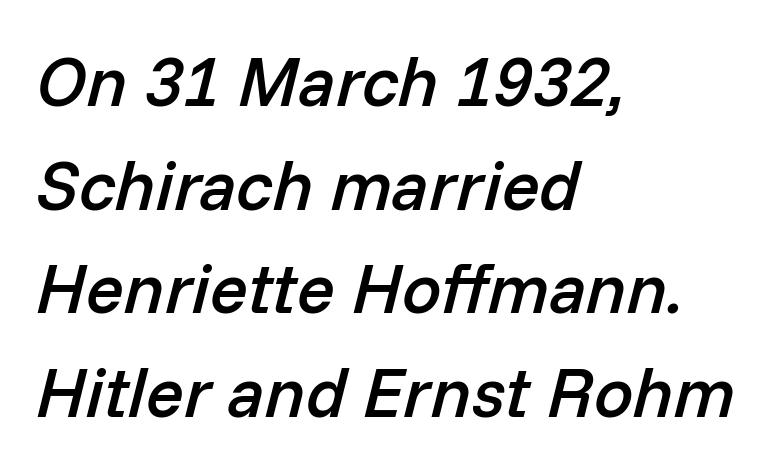
Q: Is the text bold? A: Semi-bold.
Q: Is the text italic (slanted)? A: Yes, it leans right by about 14 degrees.
Q: Is the text underlined? A: No.
Q: How is the paragraph aligned? A: Left-aligned.
Q: Is the spacing between letters normal or unusually wide? A: Normal.
Q: Is the spacing between lines tight, normal or loose? A: Normal.
Q: Width (condensed, normal, or wide)? A: Normal.
Q: Stroke contrast? A: Low.
Q: x-height? A: Medium.
Q: Monospaced? A: No.
